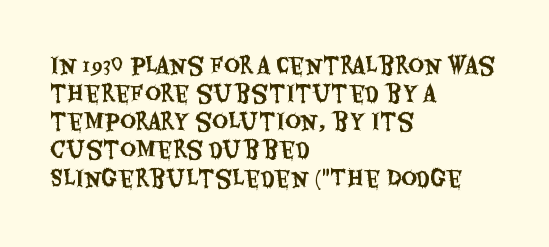
The image shows 22 px text type, upright; set left-aligned, normal line spacing (1.28x), normal letter spacing, not underlined.
